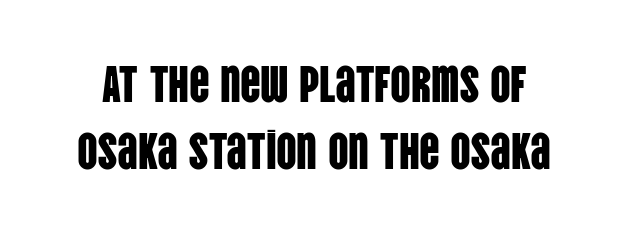
The type family on display is of the sans-serif kind. Varying glyph widths throughout — classic text-font behaviour. The specimen reads as upright at a glance. The horizontal fit of the characters is conventional and even.
